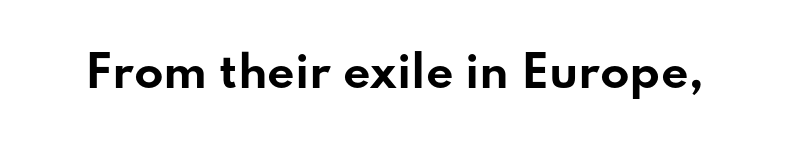
The image shows 43 px bold, wide sans-serif type, upright; set normal letter spacing, not underlined; low stroke contrast and a small x-height.
